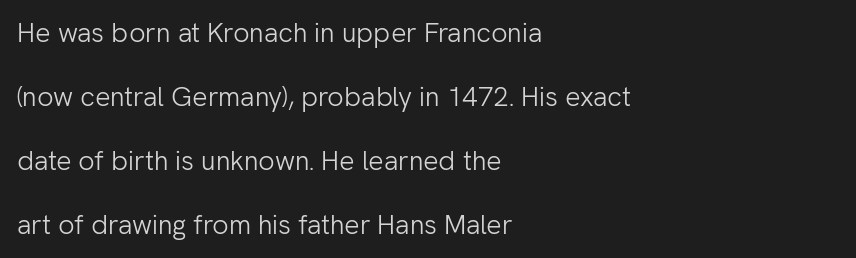
Q: Is the text bold? A: No.
Q: Is the text italic (slanted)? A: No, it is upright.
Q: Is the text underlined? A: No.
Q: How is the paragraph aligned? A: Left-aligned.
Q: Is the spacing between letters normal or unusually wide? A: Normal.
Q: Is the spacing between lines tight, normal or loose? A: Loose.
